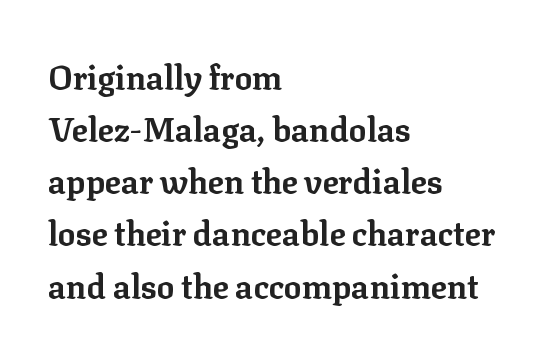
The image shows 33 px bold serif type, upright; set left-aligned, normal line spacing (1.58x), normal letter spacing, not underlined; low stroke contrast and a medium x-height.
